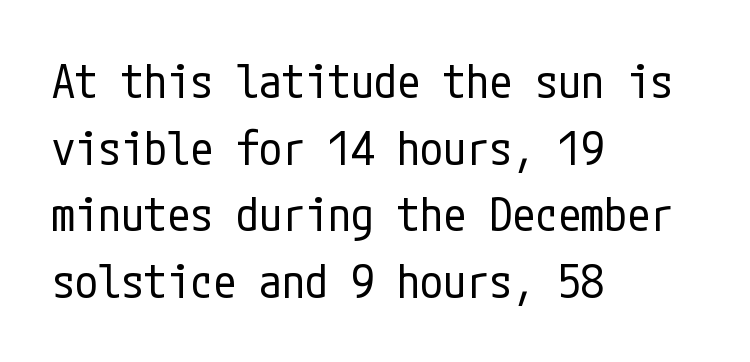
The image shows 46 px regular-weight, condensed sans-serif type, upright; set left-aligned, normal line spacing (1.45x), normal letter spacing, not underlined; low stroke contrast and a medium x-height.
